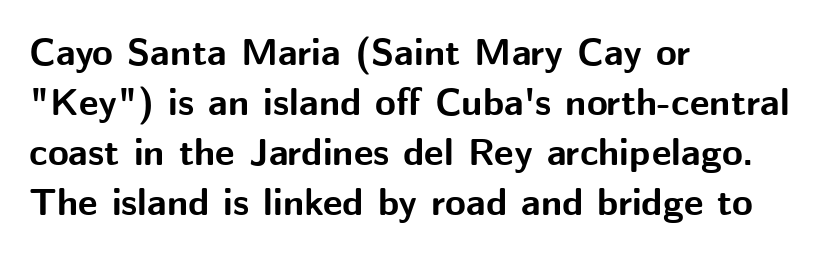
{"serif": "no", "italic": "no", "bold": "yes", "weight": "bold", "width": "normal", "stroke_contrast": "medium", "x_height": "medium", "monospaced": "no", "underline": "no", "align": "left", "line_spacing": "normal", "line_spacing_ratio": 1.32, "letter_spacing": "normal", "letter_spacing_em": 0.0, "glyph_px": 38}
